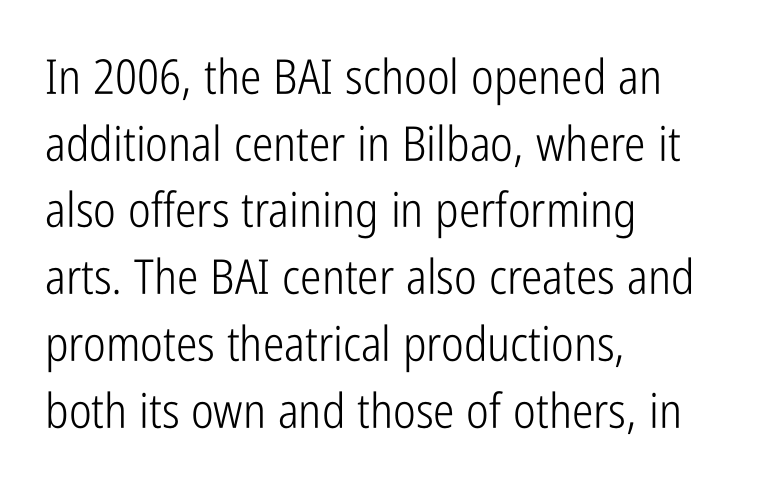
Q: Is the text bold? A: No.
Q: Is the text italic (slanted)? A: No, it is upright.
Q: Is the typeface a serif or a sans-serif typeface? A: Sans-serif.
Q: Is the text underlined? A: No.
Q: How is the paragraph aligned? A: Left-aligned.
Q: Is the spacing between letters normal or unusually wide? A: Normal.
Q: Is the spacing between lines tight, normal or loose? A: Normal.
Q: Width (condensed, normal, or wide)? A: Condensed.
Q: Stroke contrast? A: Low.
Q: x-height? A: Medium.
Q: Monospaced? A: No.
